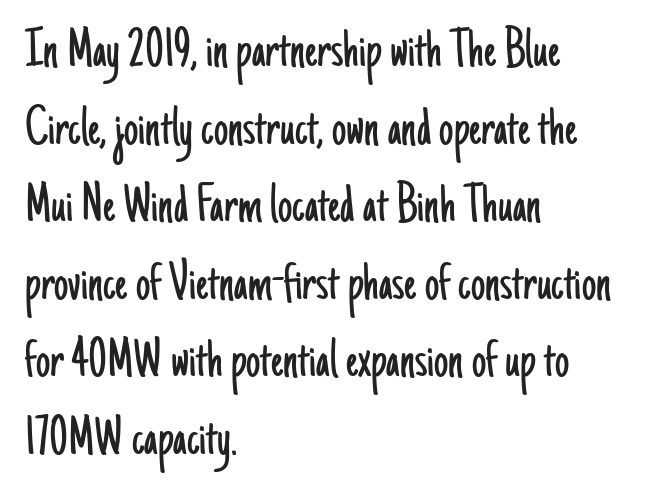
Q: Is the text bold? A: No.
Q: Is the text italic (slanted)? A: No, it is upright.
Q: Is the typeface a serif or a sans-serif typeface? A: Sans-serif.
Q: Is the text underlined? A: No.
Q: How is the paragraph aligned? A: Left-aligned.
Q: Is the spacing between letters normal or unusually wide? A: Normal.
Q: Is the spacing between lines tight, normal or loose? A: Normal.
Q: Width (condensed, normal, or wide)? A: Condensed.
Q: Stroke contrast? A: Low.
Q: x-height? A: Small.
Q: Monospaced? A: No.
